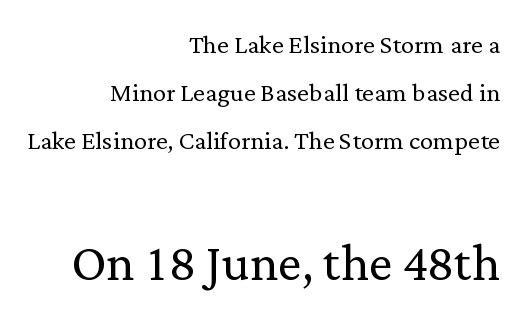
Q: Is the text bold? A: No.
Q: Is the text italic (slanted)? A: No, it is upright.
Q: Is the typeface a serif or a sans-serif typeface? A: Serif.
Q: Is the text underlined? A: No.
Q: How is the paragraph aligned? A: Right-aligned.
Q: Is the spacing between letters normal or unusually wide? A: Normal.
Q: Is the spacing between lines tight, normal or loose? A: Normal.
Q: Which block of text is set in a larger size, the first (top) or the second (bottom)? A: The second (bottom) one.
Q: Width (condensed, normal, or wide)? A: Normal.
Q: Stroke contrast? A: Low.
Q: x-height? A: Medium.
Q: Monospaced? A: No.
